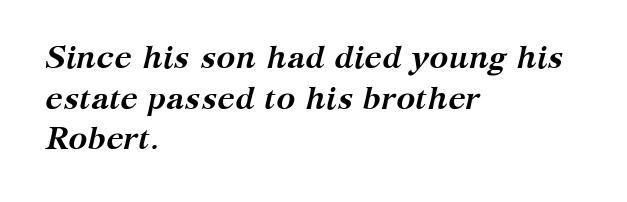
Layout note: lines flush left. This sample uses a serif face. Baseline-to-baseline distance is the conventional proportion of letter height. The passage shown is not underscored anywhere. This sample has the flowing, uneven cadence of proportional lettering.
